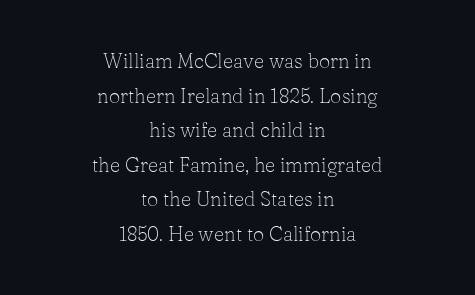
The image shows 20 px text type, upright; set centered, line spacing 1.73x, normal letter spacing, not underlined.
